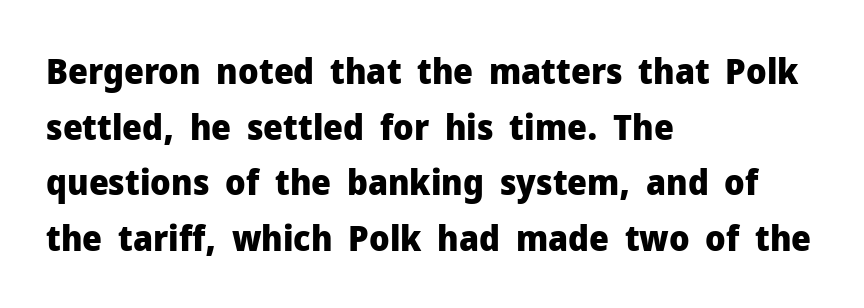
Q: Is the text bold? A: Yes.
Q: Is the text italic (slanted)? A: No, it is upright.
Q: Is the typeface a serif or a sans-serif typeface? A: Sans-serif.
Q: Is the text underlined? A: No.
Q: How is the paragraph aligned? A: Left-aligned.
Q: Is the spacing between letters normal or unusually wide? A: Normal.
Q: Is the spacing between lines tight, normal or loose? A: Normal.
Q: Width (condensed, normal, or wide)? A: Normal.
Q: Stroke contrast? A: Low.
Q: x-height? A: Medium.
Q: Monospaced? A: No.
